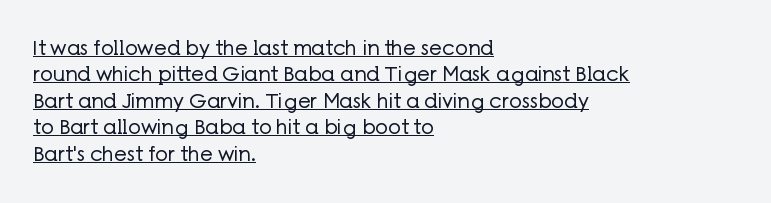
The image shows 20 px text type, upright; set left-aligned, normal line spacing (1.32x), normal letter spacing, underlined.
